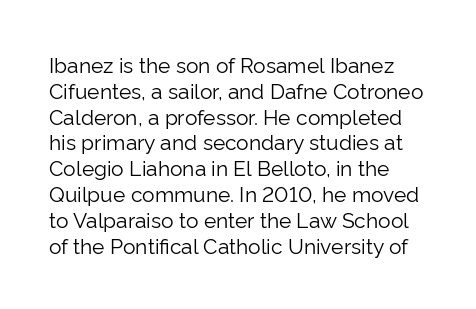
Q: Is the text bold? A: No.
Q: Is the text italic (slanted)? A: No, it is upright.
Q: Is the text underlined? A: No.
Q: Is the spacing between letters normal or unusually wide? A: Normal.
